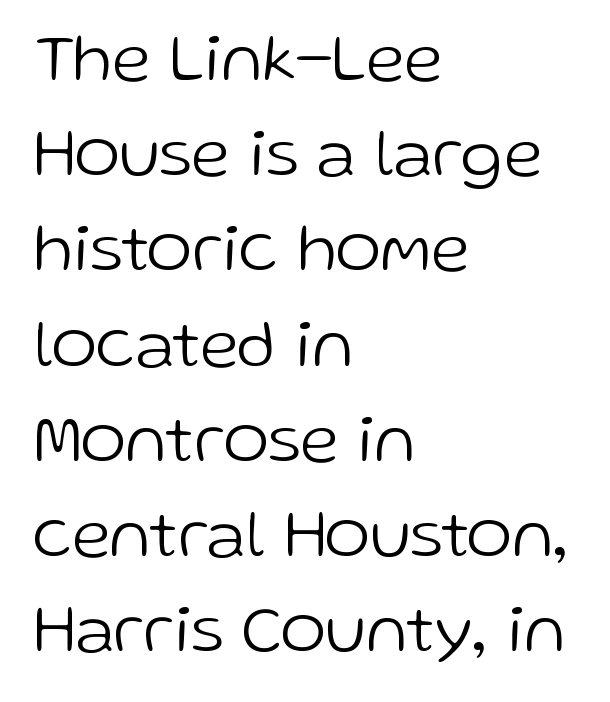
Notice how the passage keeps a crisp vertical edge on the left only. The letters carry no serifs — their stems end cleanly without finishing strokes. Varying glyph widths throughout — classic text-font behaviour. The type sits square on the baseline with zero lean. No word sits above an underline.
